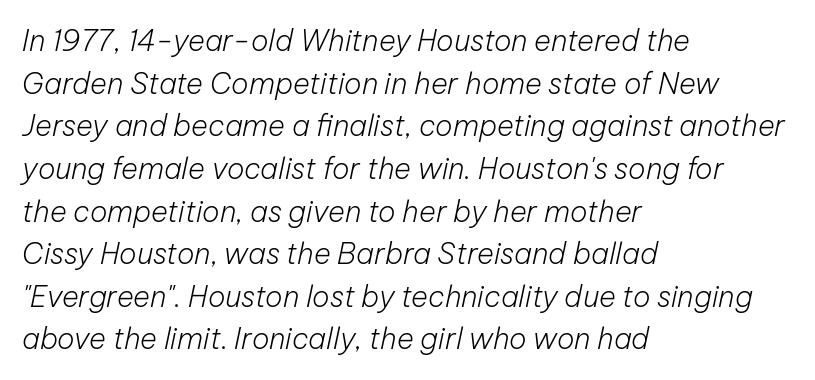
Q: Is the text bold? A: No.
Q: Is the text italic (slanted)? A: Yes, it leans right by about 12 degrees.
Q: Is the text underlined? A: No.
Q: How is the paragraph aligned? A: Left-aligned.
Q: Is the spacing between letters normal or unusually wide? A: Normal.
Q: Is the spacing between lines tight, normal or loose? A: Normal.
Q: Width (condensed, normal, or wide)? A: Normal.
Q: Stroke contrast? A: Low.
Q: x-height? A: Medium.
Q: Monospaced? A: No.
